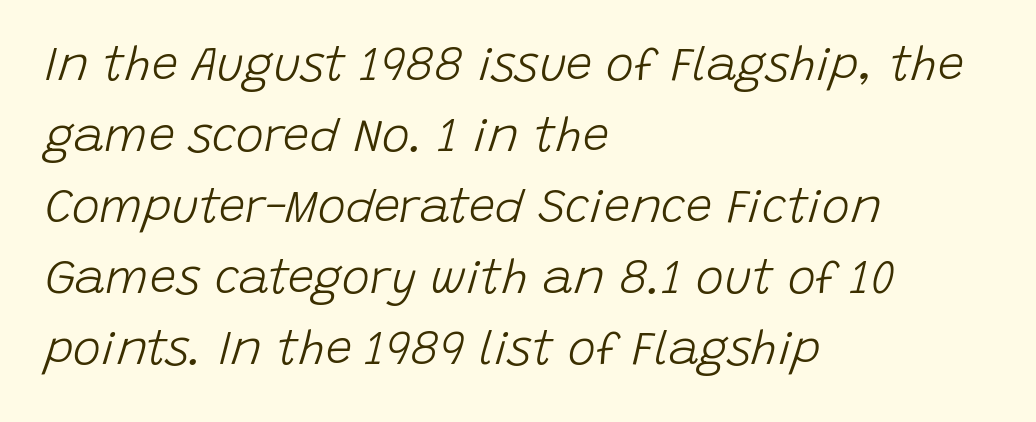
The letterforms sit shoulder to shoulder at normal distance. The rendering anchors every line to the left-hand side. The font is comparable to plain body text, perhaps lighter. Clear beneath every line of the passage. The face used here has a pronounced slope to its letters. Vertically, the passage feels balanced, rows spaced as you'd expect.
